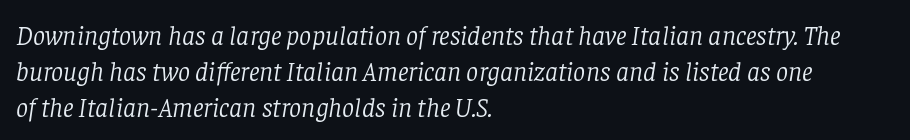
Glance below the letters and you will spot only blank space. Visually the block forms a straight wall on the left and a jagged coastline on the right. The glyphs look as if they've been sheared to an angle. Regular leading. Letter spacing: default. Bold? No — there's no thickening of the strokes.
